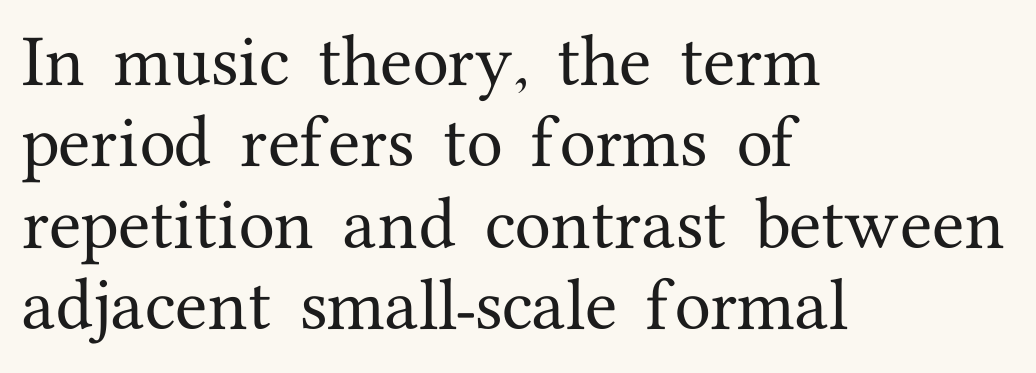
The image shows 59 px serif type, upright; set left-aligned, normal line spacing (1.38x), normal letter spacing, not underlined; medium stroke contrast and a medium x-height.
